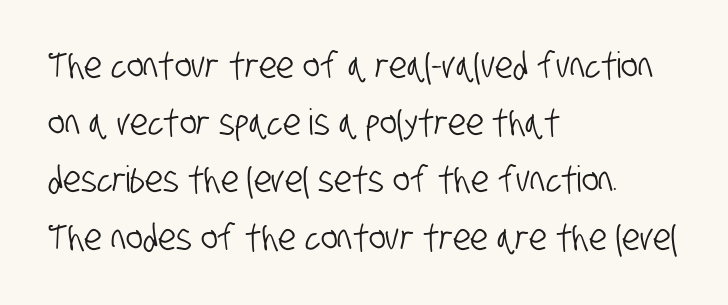
This sample has the flowing, uneven cadence of proportional lettering. A typesetter would label this face a sans. Rows of type keep a routine distance in the vertical direction. The gaps between neighbouring characters are ordinary and unremarkable. Quick note: underline off.
